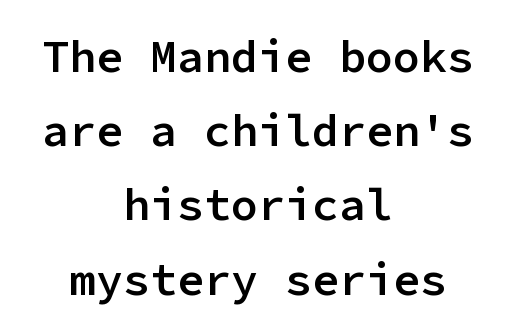
The image shows 45 px semibold sans-serif type, upright, monospaced; set centered, normal line spacing (1.65x), normal letter spacing, not underlined; low stroke contrast and a medium x-height.
